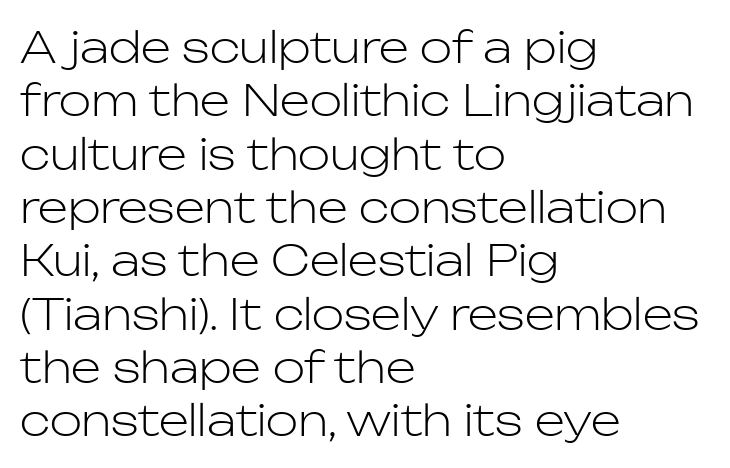
The image shows 43 px light sans-serif type, upright; set left-aligned, line spacing 1.24x, normal letter spacing, not underlined; low stroke contrast and a medium x-height.
